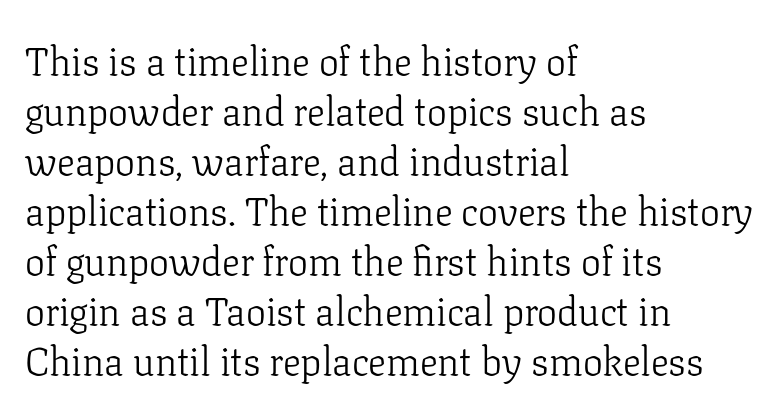
The image shows 40 px light serif type, upright; set left-aligned, normal line spacing (1.25x), normal letter spacing, not underlined; low stroke contrast and a medium x-height.
